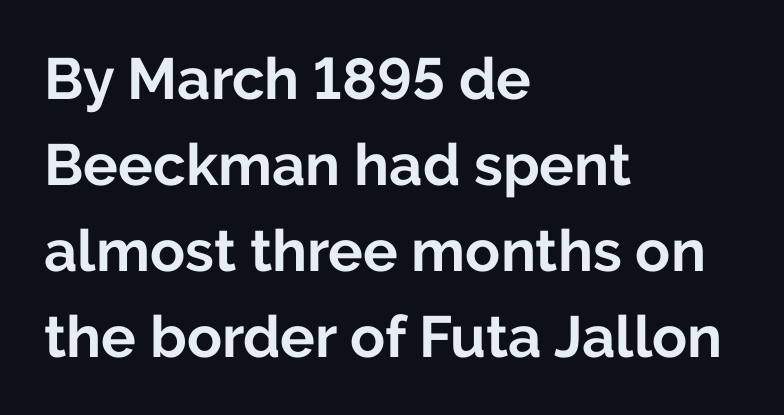
{"serif": "no", "italic": "no", "bold": "yes", "weight": "bold", "width": "normal", "stroke_contrast": "low", "x_height": "medium", "monospaced": "no", "underline": "no", "align": "left", "line_spacing": "normal", "line_spacing_ratio": 1.48, "letter_spacing": "normal", "letter_spacing_em": 0.0, "glyph_px": 58}
